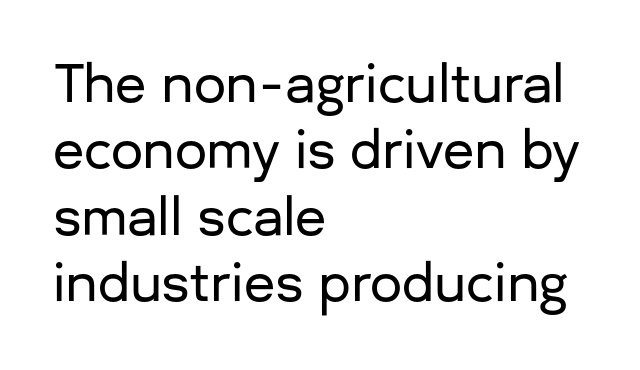
Q: Is the text italic (slanted)? A: No, it is upright.
Q: Is the typeface a serif or a sans-serif typeface? A: Sans-serif.
Q: Is the text underlined? A: No.
Q: How is the paragraph aligned? A: Left-aligned.
Q: Is the spacing between letters normal or unusually wide? A: Normal.
Q: Is the spacing between lines tight, normal or loose? A: Normal.
Q: Width (condensed, normal, or wide)? A: Normal.
Q: Stroke contrast? A: Low.
Q: x-height? A: Medium.
Q: Monospaced? A: No.
